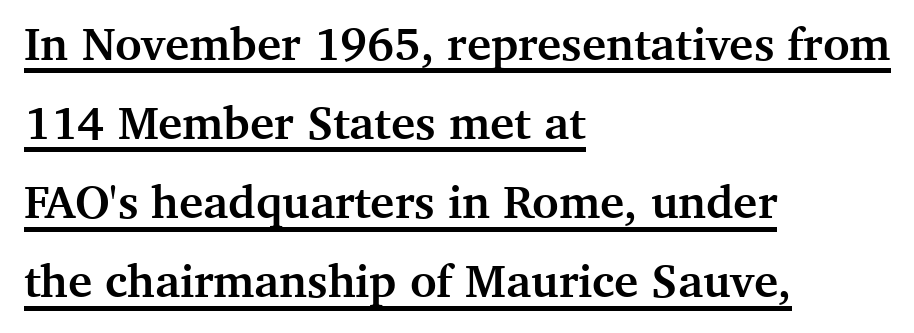
{"serif": "yes", "italic": "no", "bold": "yes", "weight": "semibold", "width": "normal", "stroke_contrast": "medium", "x_height": "medium", "monospaced": "no", "underline": "yes", "align": "left", "line_spacing_ratio": 1.72, "letter_spacing": "normal", "letter_spacing_em": 0.0, "glyph_px": 46}
